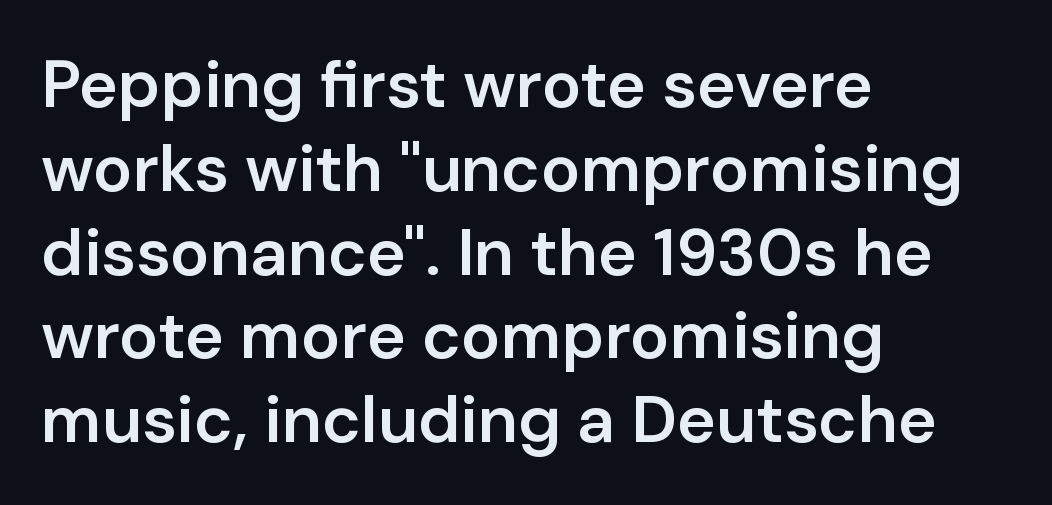
The image shows 66 px semibold sans-serif type, upright; set left-aligned, normal line spacing (1.27x), normal letter spacing, not underlined; low stroke contrast and a medium x-height.
